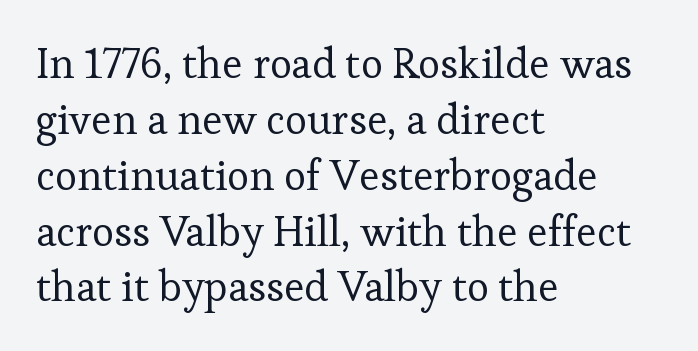
{"serif": "yes", "italic": "no", "bold": "no", "weight": "regular", "width": "normal", "stroke_contrast": "low", "x_height": "medium", "monospaced": "no", "underline": "no", "align": "left", "line_spacing": "normal", "line_spacing_ratio": 1.33, "letter_spacing": "normal", "letter_spacing_em": 0.0, "glyph_px": 42}
